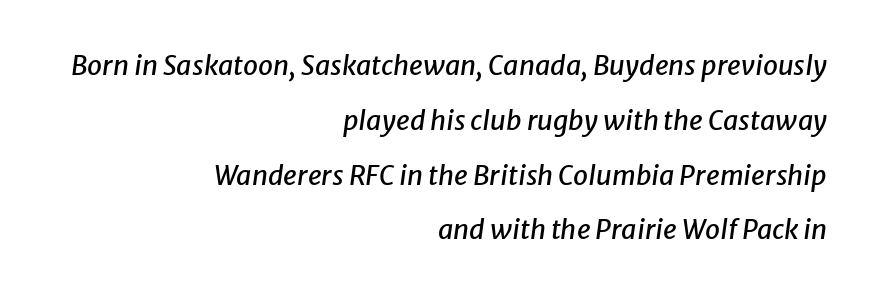
The letters sit at their default tracking, neither squeezed nor spread. The specimen reads as italic at a glance. Is there much room between lines? Yes — plenty of vertical air separates them. Alignment: flush right. The specimen omits any rule beneath the text block's lines.
